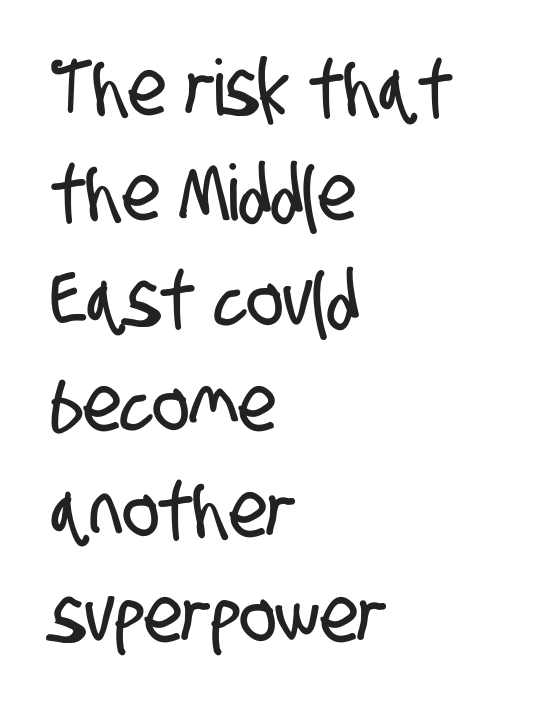
Glyph-to-glyph distance matches everyday printed text. In terms of leading, this rendering sits right in the middle. Underline: absent. Think of a printed novel: that variable character pitch is what you see here. Short and long lines alike share a common starting point at left.
